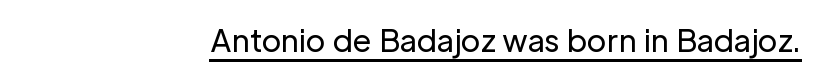
The image shows 30 px regular-weight sans-serif type, upright; set normal letter spacing, underlined; low stroke contrast and a medium x-height.
